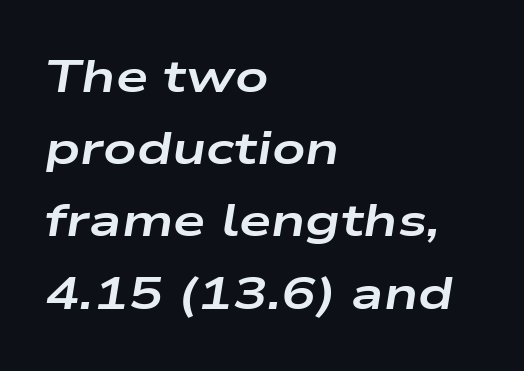
{"italic": "yes", "lean": "right", "slant_degrees": 9, "bold": "yes", "weight": "bold", "width": "wide", "stroke_contrast": "low", "x_height": "medium", "monospaced": "no", "underline": "no", "align": "left", "line_spacing": "normal", "line_spacing_ratio": 1.57, "letter_spacing": "normal", "letter_spacing_em": 0.0, "glyph_px": 46}
